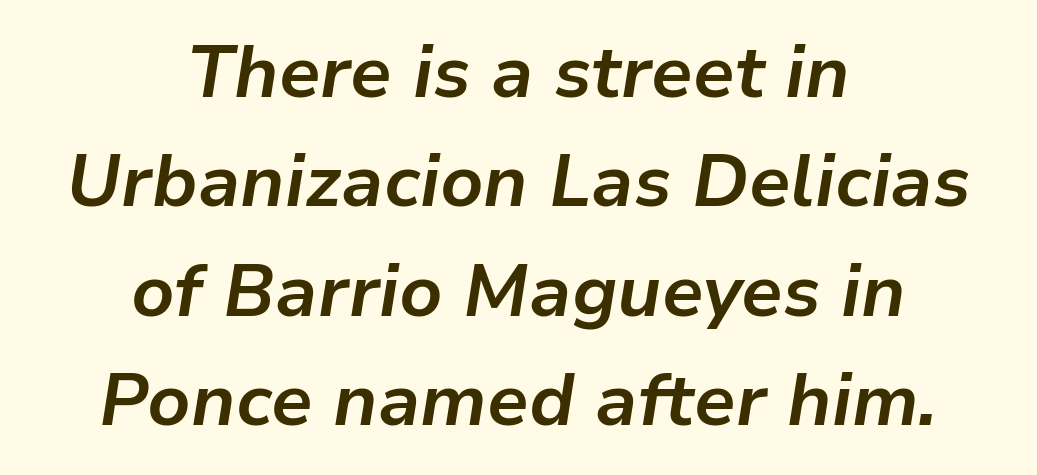
Honestly, the letter spacing is just normal — you wouldn't notice it. This is heavy type, rendered in bold. The paragraph has two soft edges and a firm central axis. Here the designer chose a conventional face with non-uniform glyph widths. The specimen omits any rule beneath the text block's lines. Notice how descenders clear the ascenders below comfortably — that's standard leading.
